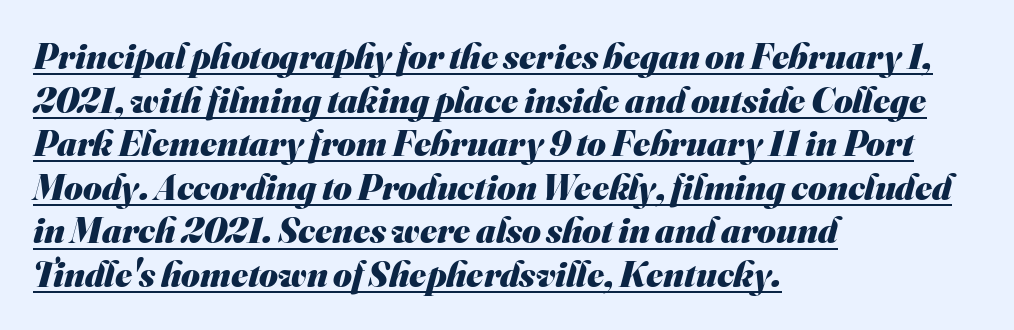
The image shows 36 px heavy sans-serif type; set left-aligned, line spacing 1.21x, normal letter spacing, underlined; medium stroke contrast and a small x-height.
